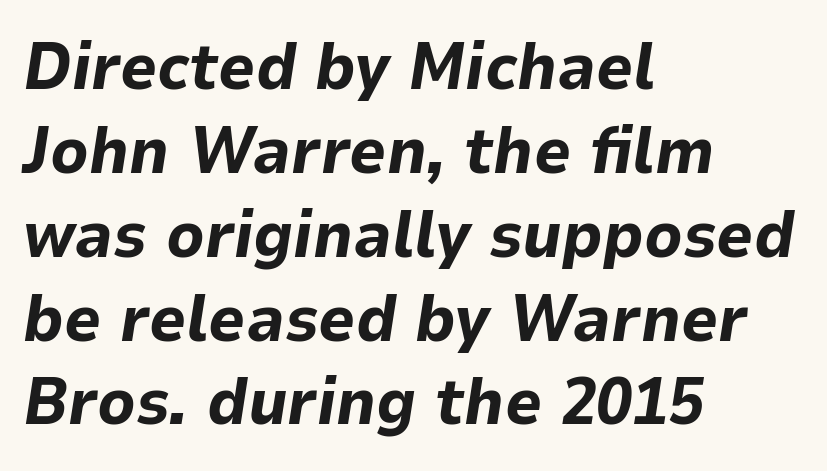
{"italic": "yes", "lean": "right", "slant_degrees": 9, "bold": "yes", "weight": "bold", "width": "normal", "stroke_contrast": "low", "x_height": "medium", "monospaced": "no", "underline": "no", "align": "left", "line_spacing": "normal", "line_spacing_ratio": 1.29, "letter_spacing": "normal", "letter_spacing_em": 0.0, "glyph_px": 65}
